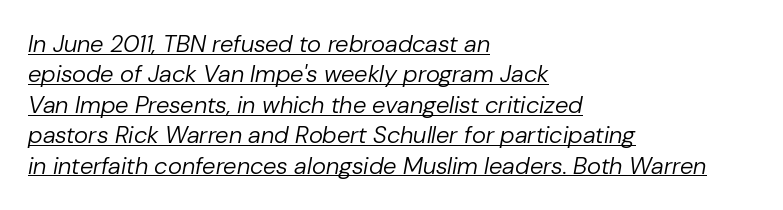
Interline gaps are of average width in this sample. In designer terms, the underline attribute is active on this setting. Slant detected: the letters are inclined. Unbolded letterforms with no extra heft. Short and long lines alike share a common starting point at left.
